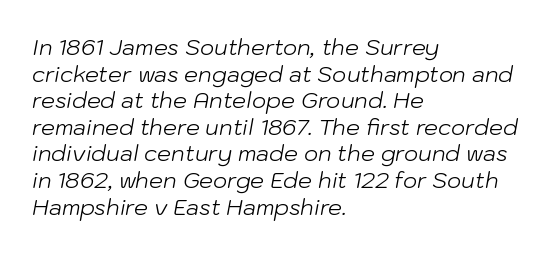
Q: Is the text bold? A: No.
Q: Is the text italic (slanted)? A: Yes, it leans right by about 10 degrees.
Q: Is the text underlined? A: No.
Q: How is the paragraph aligned? A: Left-aligned.
Q: Is the spacing between letters normal or unusually wide? A: Normal.
